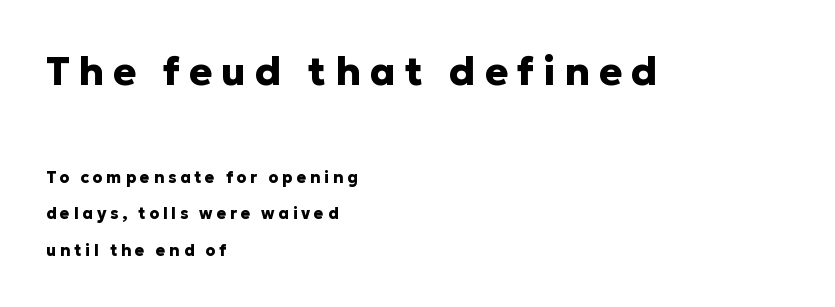
This block would shrink considerably if given ordinary leading; it's expanded now. There is plenty of visible air inserted between adjacent glyphs. Only glyphs here, with clear space below each row. Character size in the leading block exceeds that of the trailing block. The face used here is a sans, in the tradition of grotesques and geometrics.
